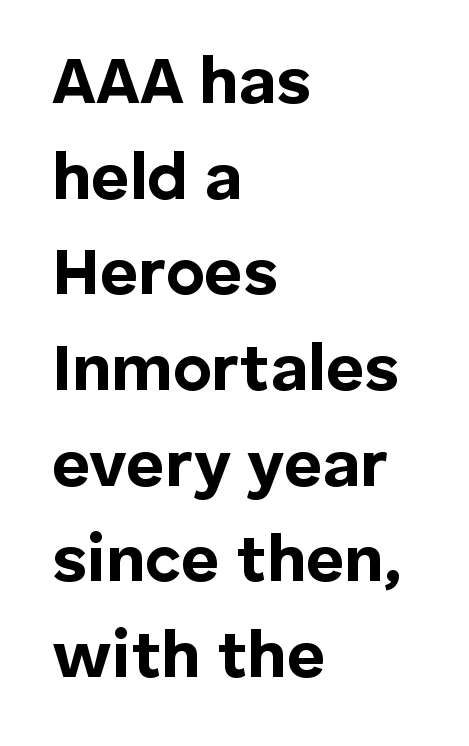
Q: Is the text bold? A: Yes.
Q: Is the text italic (slanted)? A: No, it is upright.
Q: Is the typeface a serif or a sans-serif typeface? A: Sans-serif.
Q: Is the text underlined? A: No.
Q: How is the paragraph aligned? A: Left-aligned.
Q: Is the spacing between letters normal or unusually wide? A: Normal.
Q: Is the spacing between lines tight, normal or loose? A: Normal.
Q: Width (condensed, normal, or wide)? A: Normal.
Q: Stroke contrast? A: Low.
Q: x-height? A: Medium.
Q: Monospaced? A: No.
